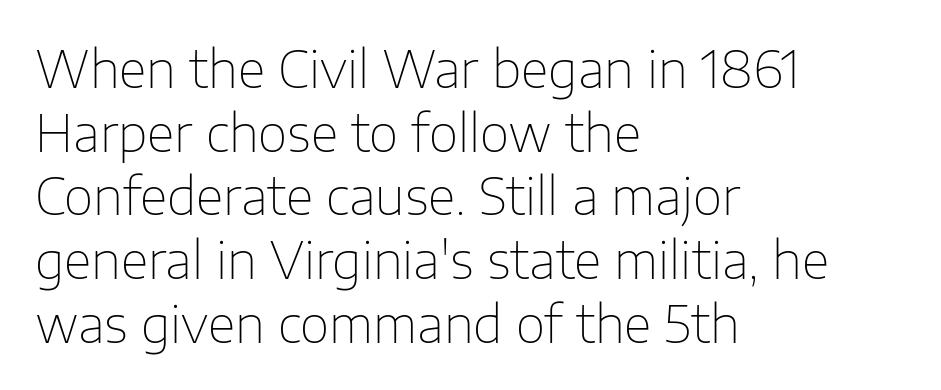
The image shows 51 px thin sans-serif type, upright; set left-aligned, normal line spacing (1.25x), normal letter spacing, not underlined; low stroke contrast and a medium x-height.
